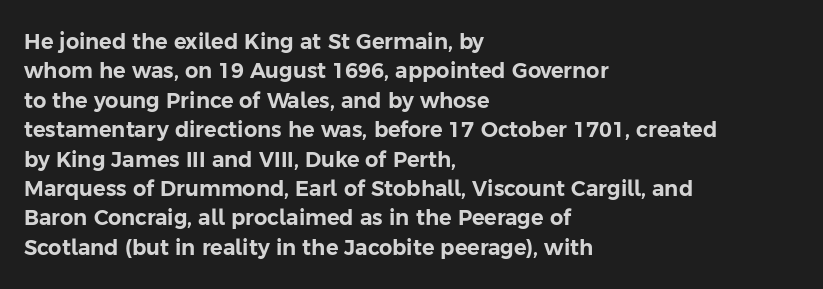
{"italic": "no", "underline": "no", "align": "left", "line_spacing": "normal", "line_spacing_ratio": 1.4, "letter_spacing": "normal", "letter_spacing_em": 0.0, "glyph_px": 21}
